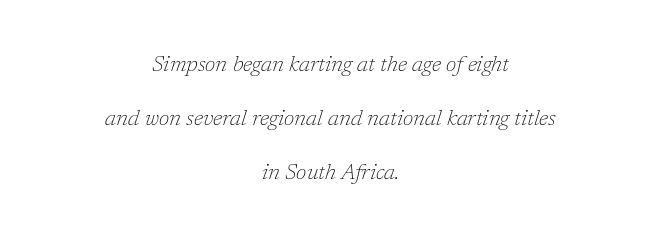
The image shows 22 px text type, italic (leaning right); set centered, loose line spacing (2.45x), normal letter spacing, not underlined.
